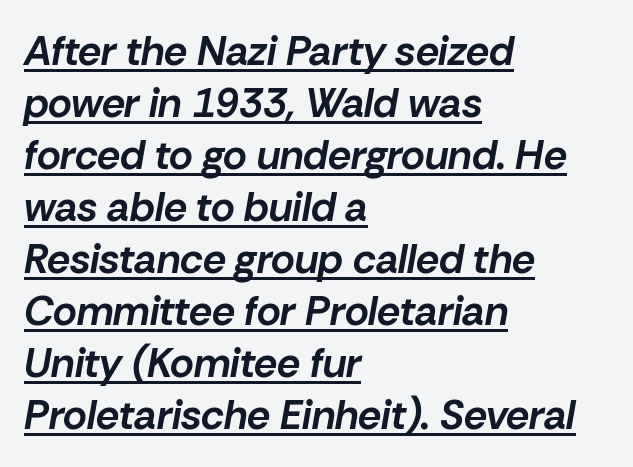
{"italic": "yes", "lean": "right", "slant_degrees": 10, "bold": "yes", "weight": "bold", "width": "normal", "stroke_contrast": "low", "x_height": "medium", "monospaced": "no", "underline": "yes", "align": "left", "line_spacing": "normal", "line_spacing_ratio": 1.27, "letter_spacing": "normal", "letter_spacing_em": 0.0, "glyph_px": 41}
